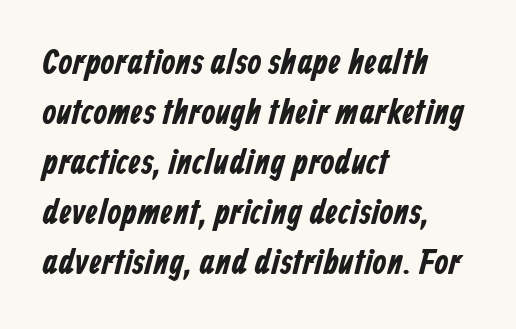
{"serif": "no", "width": "condensed", "stroke_contrast": "low", "x_height": "medium", "monospaced": "no", "underline": "no", "align": "left", "line_spacing": "normal", "line_spacing_ratio": 1.39, "letter_spacing": "normal", "letter_spacing_em": 0.0, "glyph_px": 36}
